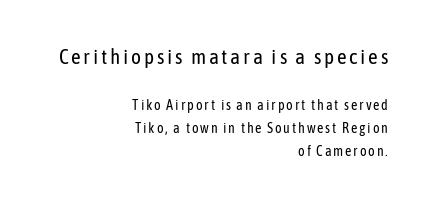
The image shows 21 px text type, upright; set right-aligned, normal line spacing (1.66x), not underlined; the first (top) block is 1.5x larger.
